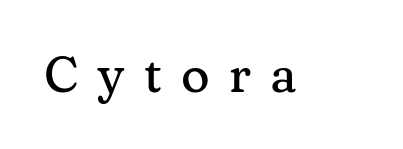
A clean baseline with only descenders dipping below it. The lettering holds an erect, upright posture throughout. To sum up the face: it has serifs. There is plenty of visible air inserted between adjacent glyphs.
